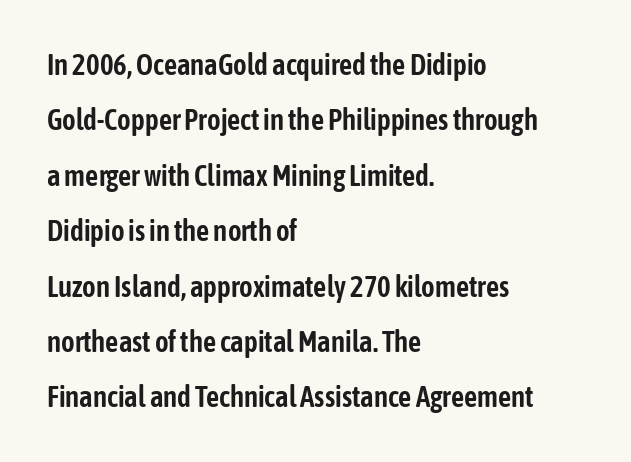
{"serif": "no", "italic": "no", "width": "condensed", "stroke_contrast": "low", "x_height": "medium", "monospaced": "no", "underline": "no", "align": "left", "line_spacing": "loose", "line_spacing_ratio": 1.91, "letter_spacing": "normal", "letter_spacing_em": 0.0, "glyph_px": 29}
